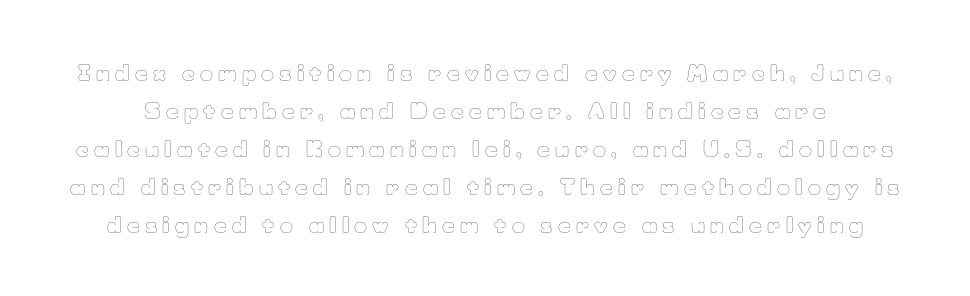
{"italic": "no", "bold": "no", "underline": "no", "line_spacing_ratio": 1.73, "letter_spacing": "wide", "letter_spacing_em": 0.24, "glyph_px": 22}
